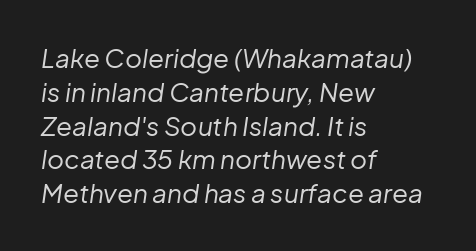
Q: Is the text bold? A: No.
Q: Is the text italic (slanted)? A: Yes, it leans right by about 8 degrees.
Q: Is the text underlined? A: No.
Q: How is the paragraph aligned? A: Left-aligned.
Q: Is the spacing between letters normal or unusually wide? A: Normal.
Q: Is the spacing between lines tight, normal or loose? A: Normal.
